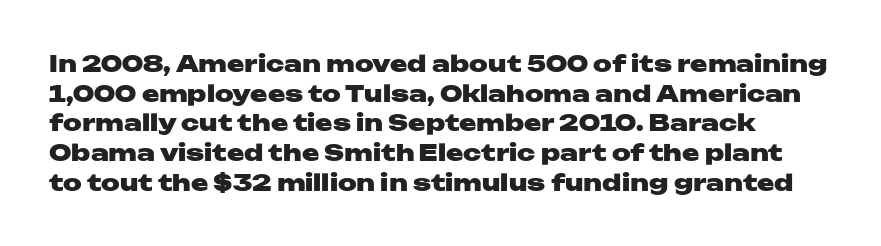
{"italic": "no", "bold": "yes", "underline": "no", "line_spacing": "normal", "line_spacing_ratio": 1.29, "letter_spacing": "normal", "letter_spacing_em": 0.0, "glyph_px": 23}
